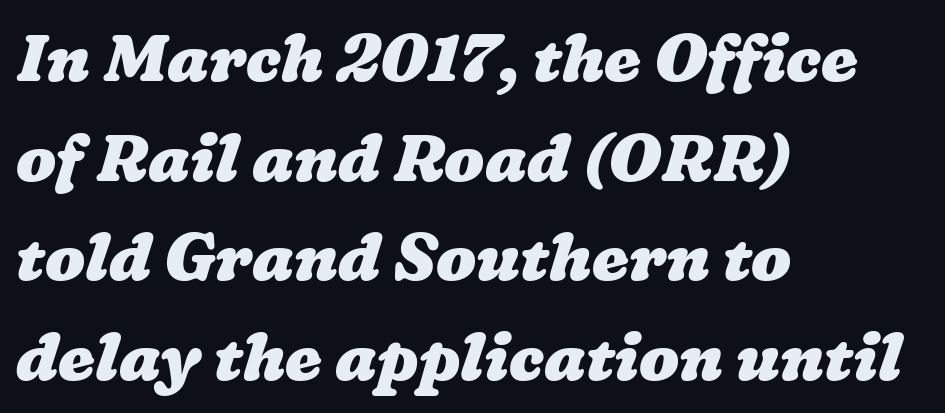
{"bold": "yes", "weight": "heavy", "width": "wide", "stroke_contrast": "low", "x_height": "medium", "monospaced": "no", "underline": "no", "align": "left", "line_spacing": "normal", "line_spacing_ratio": 1.51, "letter_spacing": "normal", "letter_spacing_em": 0.0, "glyph_px": 66}
